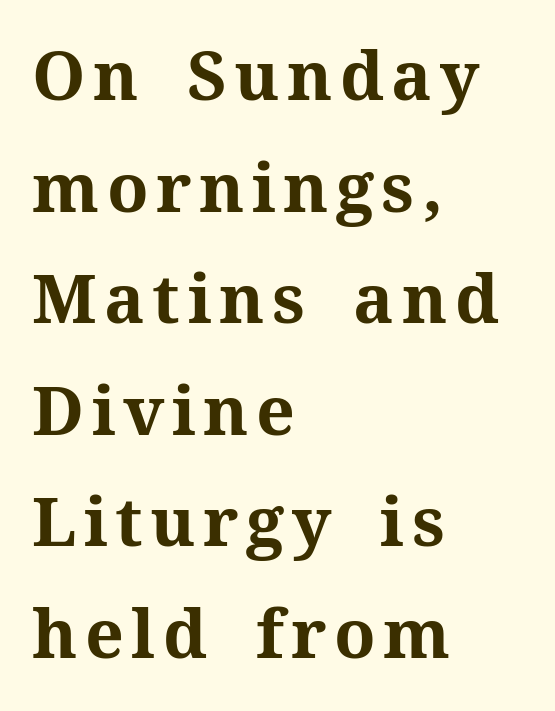
The image shows 68 px bold serif type, upright; set left-aligned, normal line spacing (1.64x), not underlined; medium stroke contrast and a medium x-height.
